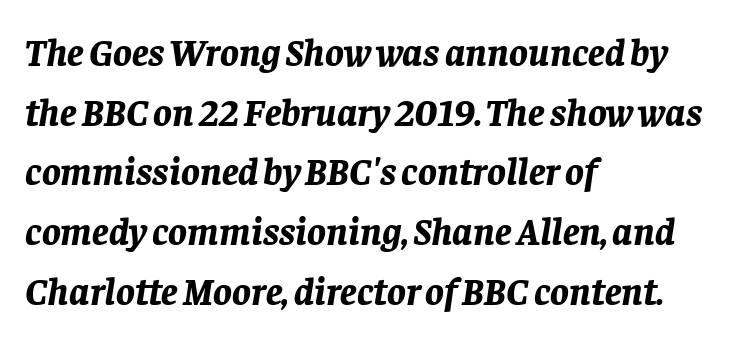
Q: Is the text bold? A: Yes.
Q: Is the text italic (slanted)? A: Yes, it leans right by about 8 degrees.
Q: Is the text underlined? A: No.
Q: How is the paragraph aligned? A: Left-aligned.
Q: Is the spacing between letters normal or unusually wide? A: Normal.
Q: Is the spacing between lines tight, normal or loose? A: Normal.
Q: Width (condensed, normal, or wide)? A: Normal.
Q: Stroke contrast? A: Low.
Q: x-height? A: Large.
Q: Monospaced? A: No.
